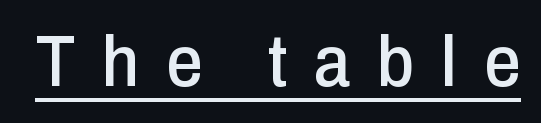
Words appear elongated and porous because spacing is wide. The rendered words wear a rule along their underside. No feet cap the strokes, marking this as sans-serif type. Rendered with straight, roman letterforms.
